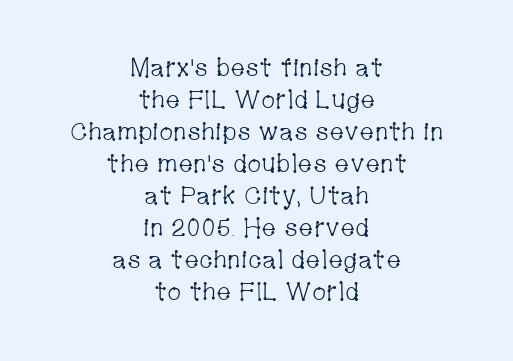
Q: Is the text bold? A: No.
Q: Is the text italic (slanted)? A: No, it is upright.
Q: Is the text underlined? A: No.
Q: How is the paragraph aligned? A: Centered.
Q: Is the spacing between letters normal or unusually wide? A: Normal.
Q: Is the spacing between lines tight, normal or loose? A: Normal.
